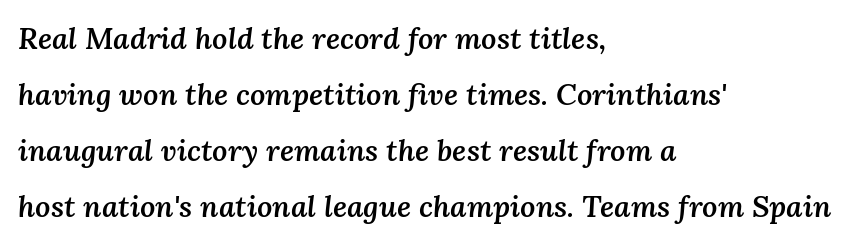
Is the letter spacing exaggerated? No — it looks like the ordinary default. Which margin do the lines hug? The left one — the right edge is uneven. Each letter keeps its own natural width here, so spacing adapts to shape. Any mark beneath the type? The region is blank. The face used here has a pronounced slope to its letters.
